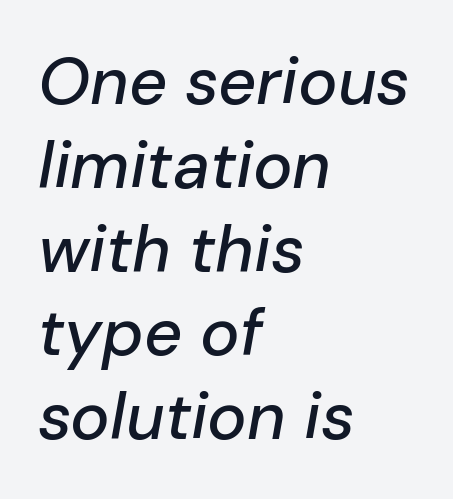
Each letter keeps its own natural width here, so spacing adapts to shape. The text block is weighted toward the left margin, trailing off unevenly rightward. A normal amount of white space separates one row of letters from the next. In terms of letterspacing, this is plain default setting.
